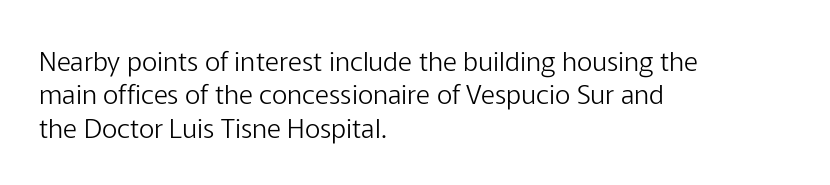
{"italic": "no", "bold": "no", "underline": "no", "align": "left", "line_spacing_ratio": 1.24, "letter_spacing": "normal", "letter_spacing_em": 0.0, "glyph_px": 27}
